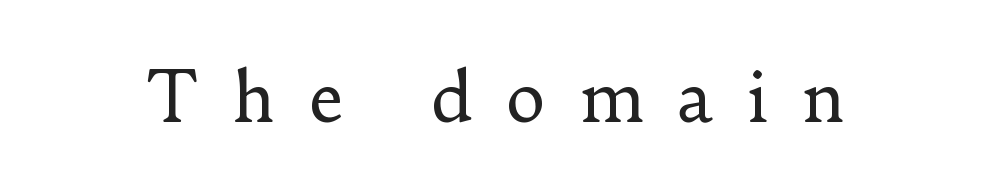
The image shows 68 px regular-weight serif type, upright; set unusually wide letter spacing (+0.48 em), not underlined; low stroke contrast and a small x-height.
